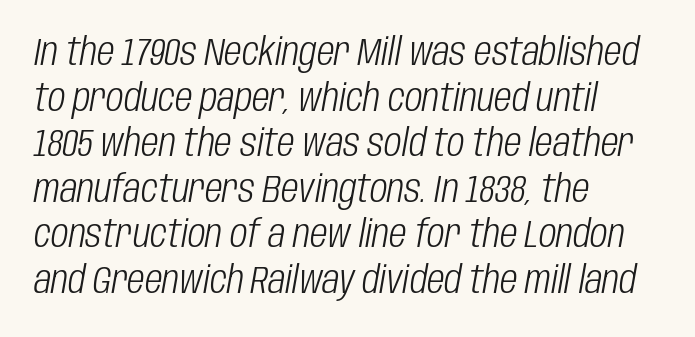
{"italic": "yes", "lean": "right", "slant_degrees": 10, "bold": "no", "weight": "light", "width": "condensed", "stroke_contrast": "low", "x_height": "large", "monospaced": "no", "underline": "no", "align": "left", "line_spacing_ratio": 1.2, "letter_spacing": "normal", "letter_spacing_em": 0.0, "glyph_px": 38}
